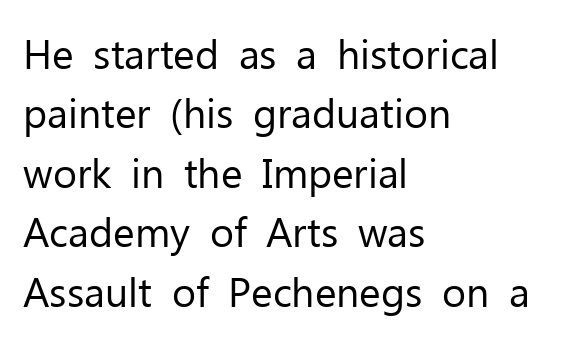
The image shows 41 px regular-weight sans-serif type, upright; set left-aligned, normal line spacing (1.45x), normal letter spacing, not underlined; low stroke contrast and a medium x-height.
